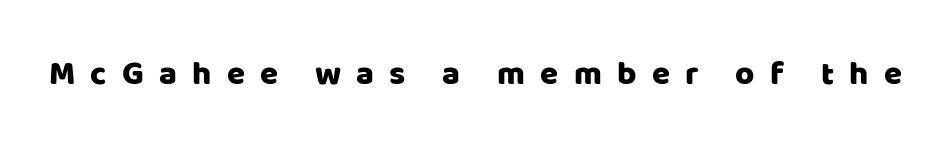
Q: Is the text italic (slanted)? A: No, it is upright.
Q: Is the typeface a serif or a sans-serif typeface? A: Sans-serif.
Q: Is the text underlined? A: No.
Q: Is the spacing between letters normal or unusually wide? A: Unusually wide.
Q: Width (condensed, normal, or wide)? A: Normal.
Q: Stroke contrast? A: Low.
Q: x-height? A: Large.
Q: Monospaced? A: No.
